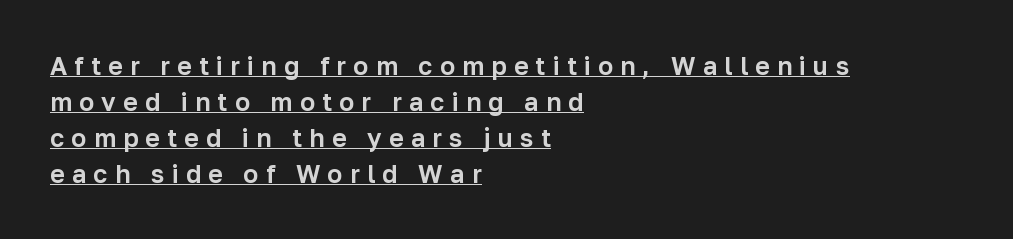
{"italic": "no", "underline": "yes", "align": "left", "line_spacing": "normal", "line_spacing_ratio": 1.44, "letter_spacing": "wide", "letter_spacing_em": 0.29, "glyph_px": 25}
